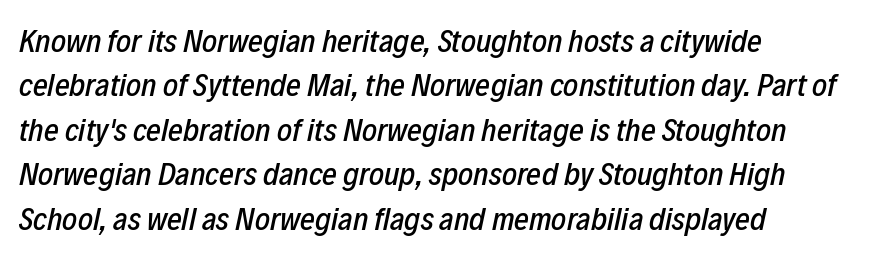
{"italic": "yes", "lean": "right", "slant_degrees": 12, "width": "condensed", "stroke_contrast": "low", "x_height": "medium", "monospaced": "no", "underline": "no", "align": "left", "line_spacing": "normal", "line_spacing_ratio": 1.39, "letter_spacing": "normal", "letter_spacing_em": 0.0, "glyph_px": 32}
